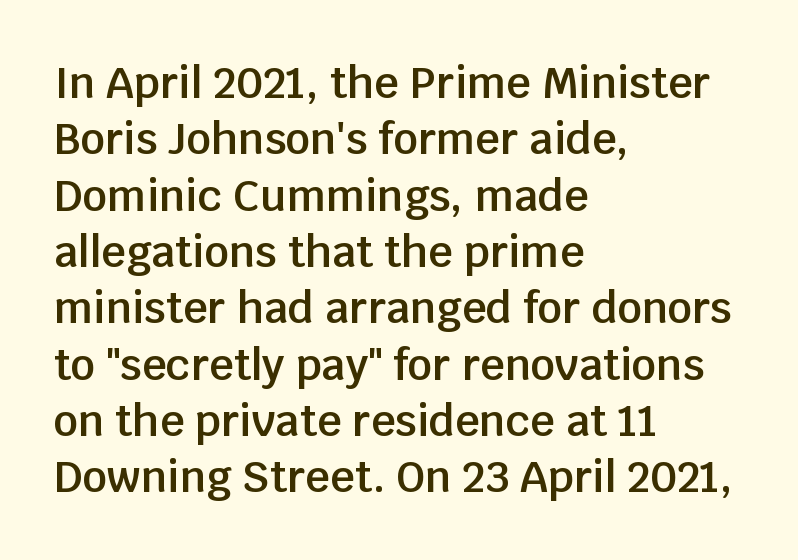
Each letter keeps its own natural width here, so spacing adapts to shape. Short and long lines alike share a common starting point at left. Observe the absence of serifs on each vertical stroke in this sample. Descenders hang freely into open space.
